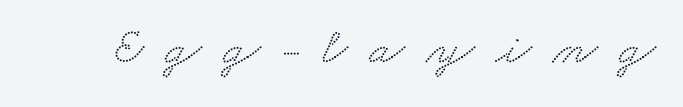
The image shows 52 px wide serif type; set unusually wide letter spacing (+0.41 em), not underlined; medium stroke contrast and a small x-height.
